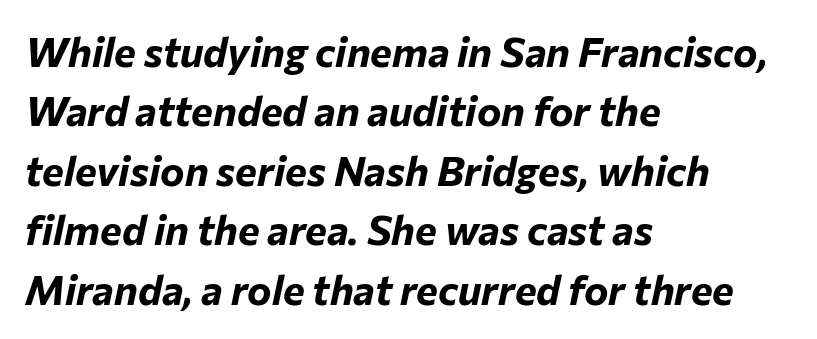
Caption: bold face, heavy strokes. Do the characters align in a grid? No, the font is proportional. If you drew a line through each stem, it would be angled. Each line starts at the same left margin while the right side varies. There is no visible air inserted between adjacent glyphs.
